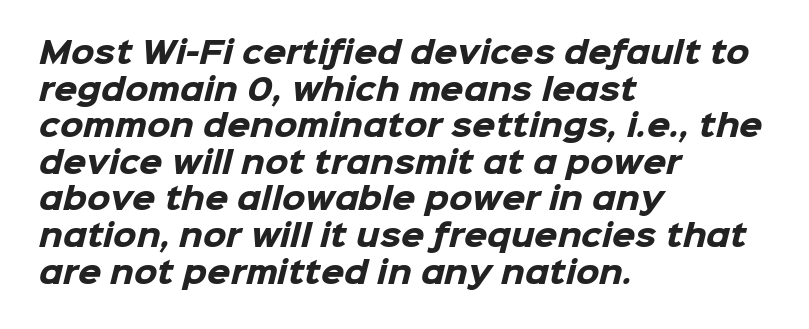
The image shows 30 px heavy sans-serif type; set left-aligned, line spacing 1.22x, normal letter spacing, not underlined; low stroke contrast and a medium x-height.
